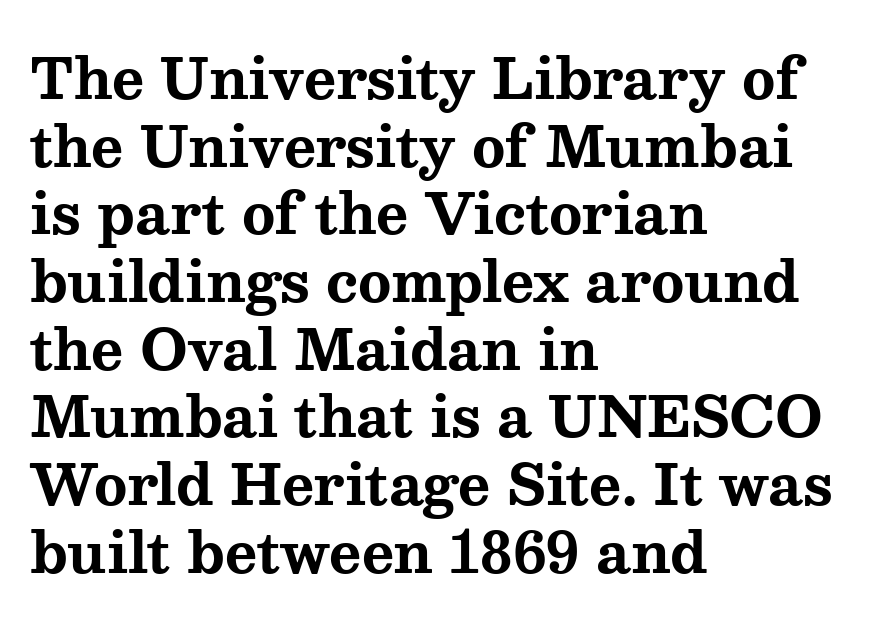
Q: Is the text bold? A: Yes.
Q: Is the text italic (slanted)? A: No, it is upright.
Q: Is the typeface a serif or a sans-serif typeface? A: Serif.
Q: Is the text underlined? A: No.
Q: How is the paragraph aligned? A: Left-aligned.
Q: Is the spacing between letters normal or unusually wide? A: Normal.
Q: Width (condensed, normal, or wide)? A: Wide.
Q: Stroke contrast? A: Medium.
Q: x-height? A: Medium.
Q: Monospaced? A: No.
